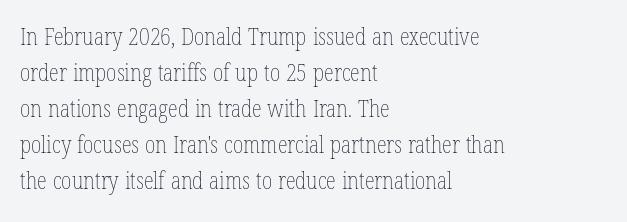
Q: Is the text bold? A: No.
Q: Is the text italic (slanted)? A: No, it is upright.
Q: Is the text underlined? A: No.
Q: How is the paragraph aligned? A: Left-aligned.
Q: Is the spacing between letters normal or unusually wide? A: Normal.
Q: Is the spacing between lines tight, normal or loose? A: Normal.
